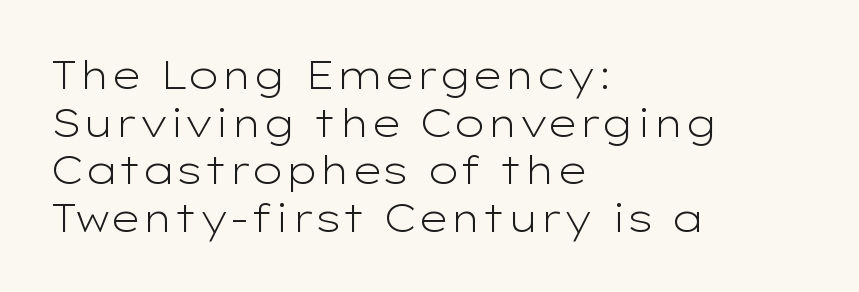
You could call the tracking neutral — neither tight nor loose. No word sits above an underline. Character widths vary here, with narrow letters taking less room than wide ones. In terms of posture, this sample is upright. Observe the absence of serifs on each vertical stroke in this sample.
